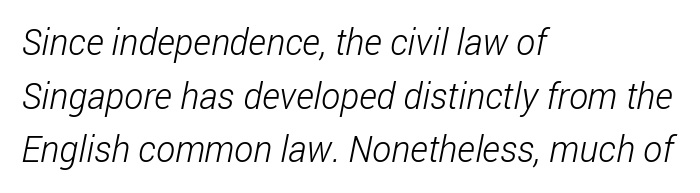
{"serif": "no", "bold": "no", "weight": "light", "width": "condensed", "stroke_contrast": "low", "x_height": "medium", "monospaced": "no", "underline": "no", "align": "left", "line_spacing": "normal", "line_spacing_ratio": 1.49, "letter_spacing": "normal", "letter_spacing_em": 0.0, "glyph_px": 36}
